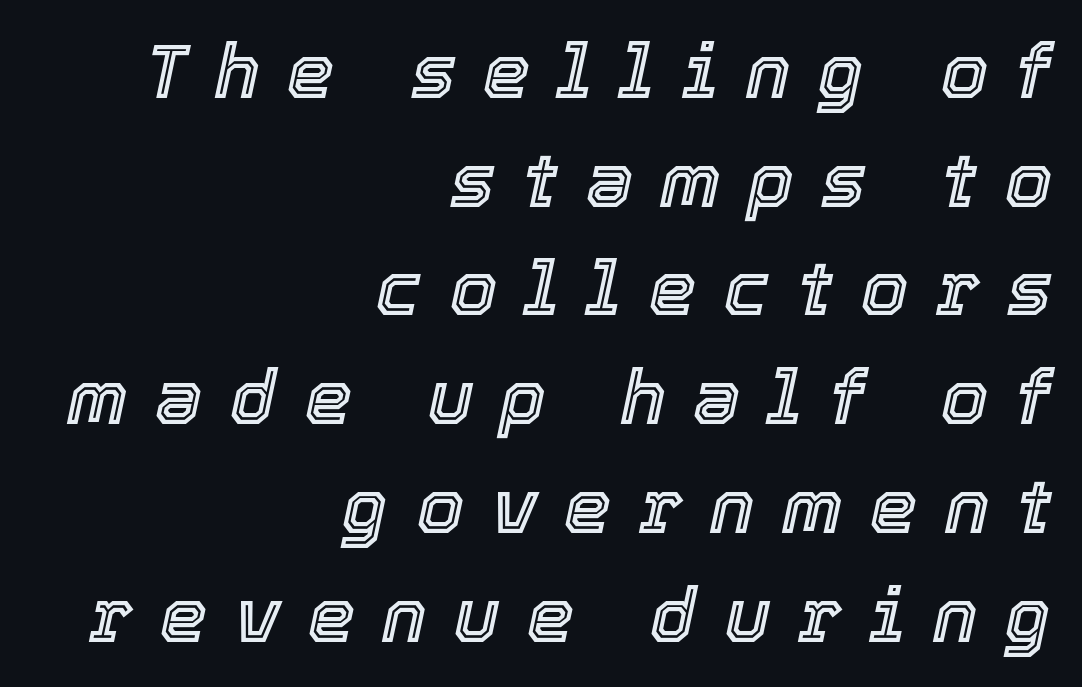
Every character sits at an angle, as italics do. A normal amount of white space separates one row of letters from the next. Short and long lines alike share a common ending point at right. The face used here is proportionally spaced, like ordinary book or web type.
